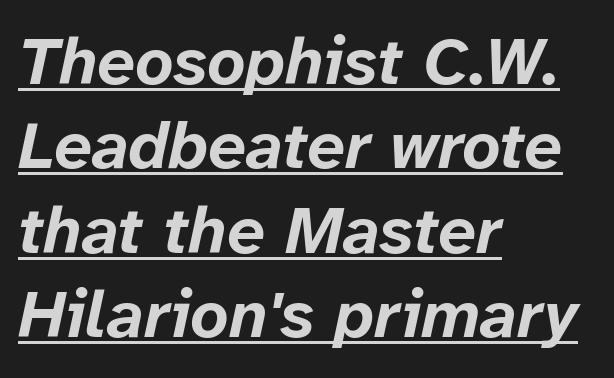
Q: Is the text bold? A: Yes.
Q: Is the text italic (slanted)? A: Yes, it leans right by about 12 degrees.
Q: Is the text underlined? A: Yes.
Q: How is the paragraph aligned? A: Left-aligned.
Q: Is the spacing between letters normal or unusually wide? A: Normal.
Q: Is the spacing between lines tight, normal or loose? A: Normal.
Q: Width (condensed, normal, or wide)? A: Normal.
Q: Stroke contrast? A: Low.
Q: x-height? A: Medium.
Q: Monospaced? A: No.
